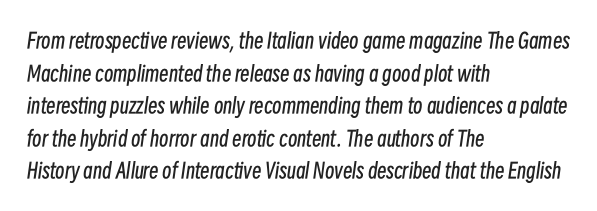
Q: Is the text bold? A: No.
Q: Is the text italic (slanted)? A: Yes, it leans right by about 8 degrees.
Q: Is the text underlined? A: No.
Q: How is the paragraph aligned? A: Left-aligned.
Q: Is the spacing between letters normal or unusually wide? A: Normal.
Q: Is the spacing between lines tight, normal or loose? A: Normal.
